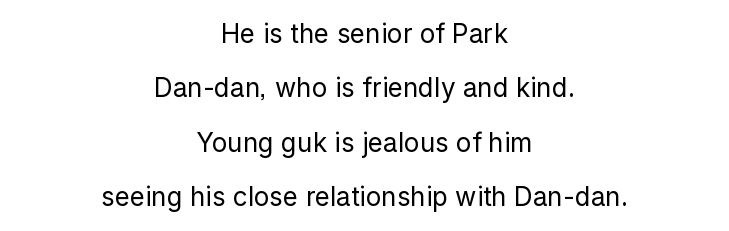
{"italic": "no", "bold": "no", "underline": "no", "align": "center", "line_spacing": "loose", "line_spacing_ratio": 2.09, "letter_spacing": "normal", "letter_spacing_em": 0.0, "glyph_px": 26}
